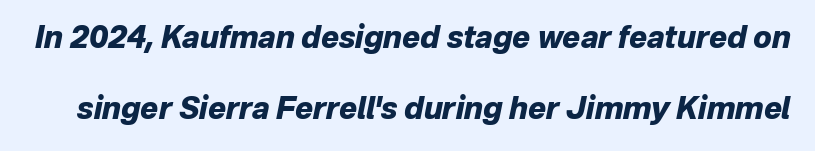
Each letter keeps its own natural width here, so spacing adapts to shape. The face used here has the dense, thick strokes of a bold. The glyphs look as if they've been sheared to an angle. Honestly, the rows look like they've been pulled way apart.
